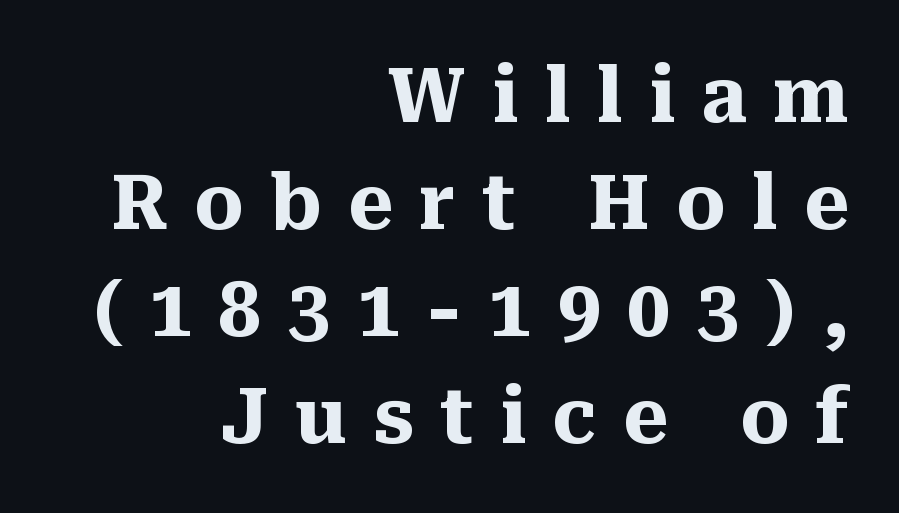
Varying glyph widths throughout — classic text-font behaviour. Small tapered or slab feet sit at the stroke ends, so this counts as serif. The lines in this sample share a right terminus and differ only in where they begin. Line spacing here is normal. Letter spacing: wide.
